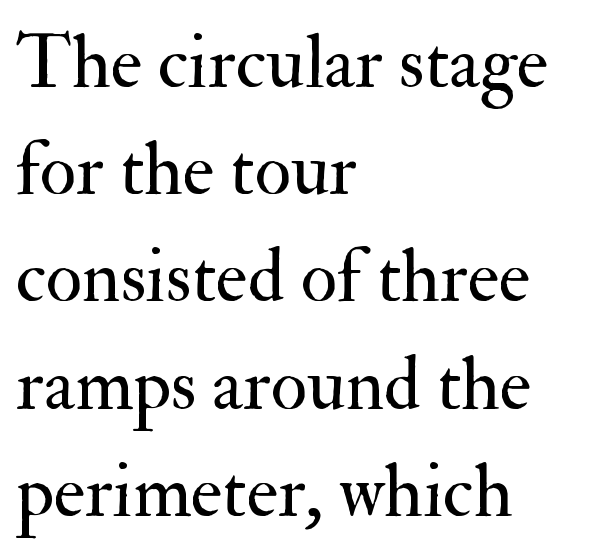
{"serif": "yes", "italic": "no", "bold": "no", "weight": "regular", "width": "normal", "stroke_contrast": "medium", "x_height": "small", "monospaced": "no", "underline": "no", "align": "left", "line_spacing": "normal", "line_spacing_ratio": 1.43, "letter_spacing": "normal", "letter_spacing_em": 0.0, "glyph_px": 75}
